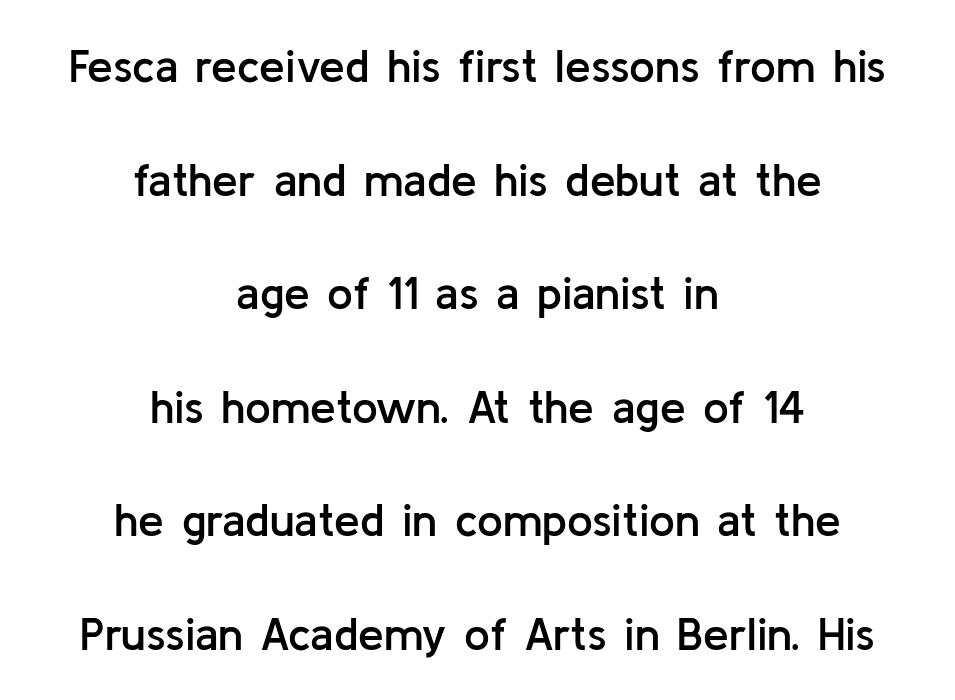
The image shows 46 px semibold sans-serif type, upright; set centered, loose line spacing (2.47x), normal letter spacing, not underlined; low stroke contrast and a medium x-height.
